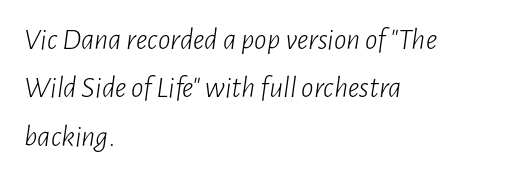
{"italic": "yes", "lean": "right", "slant_degrees": 7, "bold": "no", "weight": "light", "width": "condensed", "stroke_contrast": "low", "x_height": "medium", "monospaced": "no", "underline": "no", "align": "left", "line_spacing": "normal", "line_spacing_ratio": 1.56, "letter_spacing": "normal", "letter_spacing_em": 0.0, "glyph_px": 31}
